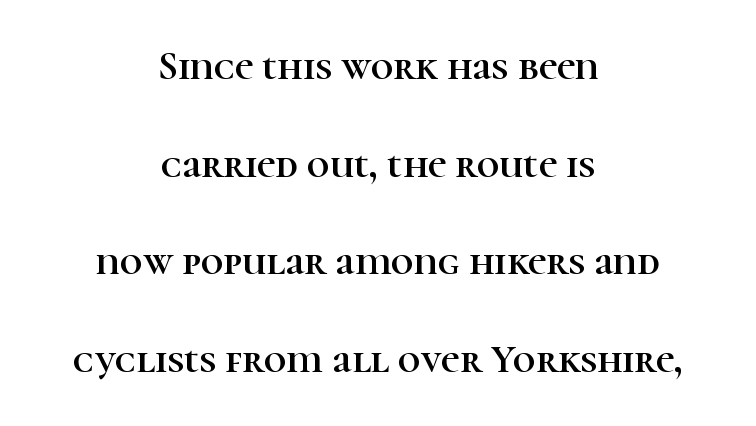
Q: Is the text italic (slanted)? A: No, it is upright.
Q: Is the typeface a serif or a sans-serif typeface? A: Serif.
Q: Is the text underlined? A: No.
Q: How is the paragraph aligned? A: Centered.
Q: Is the spacing between letters normal or unusually wide? A: Normal.
Q: Is the spacing between lines tight, normal or loose? A: Loose.
Q: Width (condensed, normal, or wide)? A: Normal.
Q: Stroke contrast? A: High.
Q: x-height? A: Medium.
Q: Monospaced? A: No.
